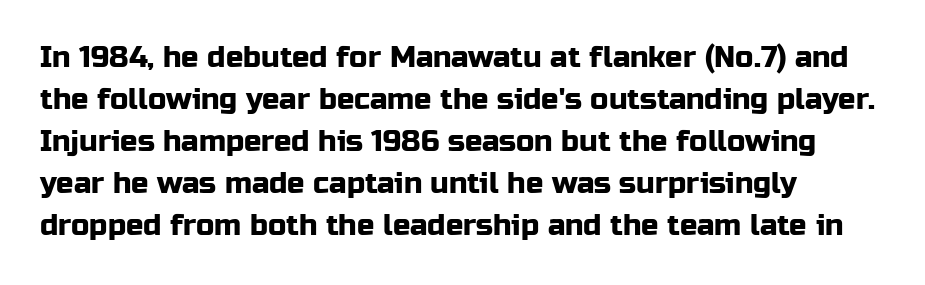
{"serif": "no", "italic": "no", "width": "normal", "stroke_contrast": "low", "x_height": "medium", "monospaced": "no", "underline": "no", "align": "left", "line_spacing": "normal", "line_spacing_ratio": 1.45, "letter_spacing": "normal", "letter_spacing_em": 0.0, "glyph_px": 29}
